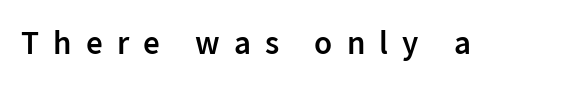
{"serif": "no", "italic": "no", "bold": "semi", "weight": "semibold", "width": "normal", "stroke_contrast": "low", "x_height": "medium", "monospaced": "no", "underline": "no", "letter_spacing": "wide", "letter_spacing_em": 0.43, "glyph_px": 33}
